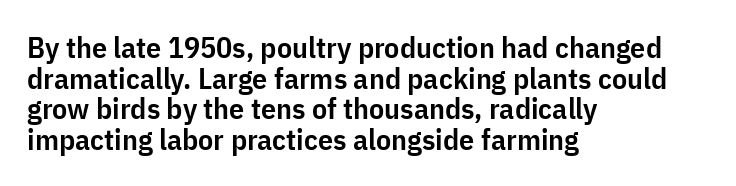
{"serif": "no", "italic": "no", "bold": "semi", "weight": "semibold", "width": "condensed", "stroke_contrast": "low", "x_height": "medium", "monospaced": "no", "underline": "no", "align": "left", "line_spacing": "tight", "line_spacing_ratio": 1.02, "letter_spacing": "normal", "letter_spacing_em": 0.0, "glyph_px": 30}
